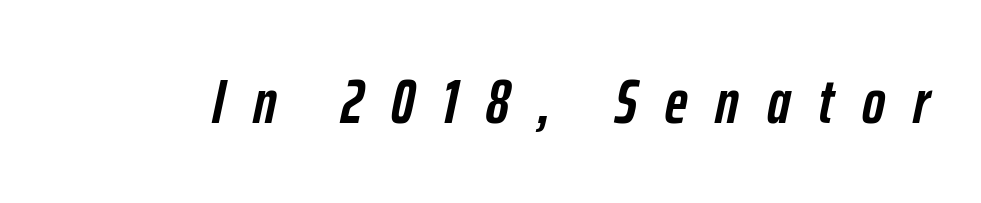
Tall strokes in this sample are angled rather than plumb. The typesetting leans heavy: a genuine bold. Any mark beneath the type? The region is blank. Proportional: the letters do not fall into vertical columns.
